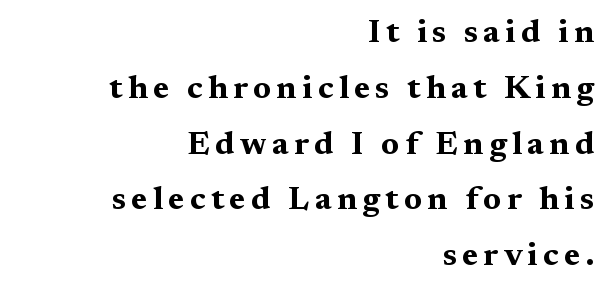
{"serif": "yes", "italic": "no", "bold": "yes", "weight": "bold", "width": "wide", "stroke_contrast": "medium", "x_height": "medium", "monospaced": "no", "underline": "no", "align": "right", "line_spacing": "normal", "line_spacing_ratio": 1.69, "glyph_px": 33}
